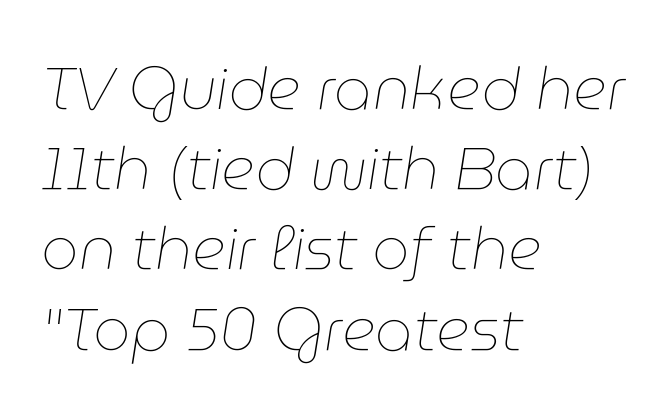
Q: Is the text bold? A: No.
Q: Is the text italic (slanted)? A: Yes, it leans right by about 9 degrees.
Q: Is the text underlined? A: No.
Q: How is the paragraph aligned? A: Left-aligned.
Q: Is the spacing between letters normal or unusually wide? A: Normal.
Q: Is the spacing between lines tight, normal or loose? A: Normal.
Q: Width (condensed, normal, or wide)? A: Normal.
Q: Stroke contrast? A: Low.
Q: x-height? A: Medium.
Q: Monospaced? A: No.
